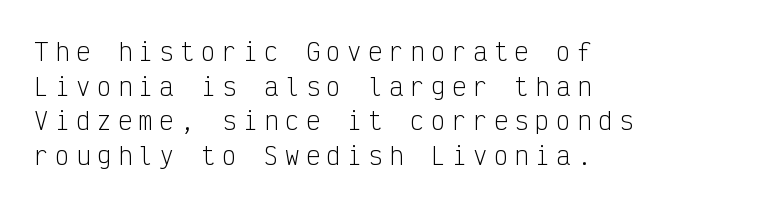
The tracking jumps out immediately: characters are airy and widely separated. These lines sit exactly where default settings would place them. No italicization has been applied; the sample stays upright. The strokes are not fattened; the text isn't bold. Short and long lines alike share a common starting point at left.
